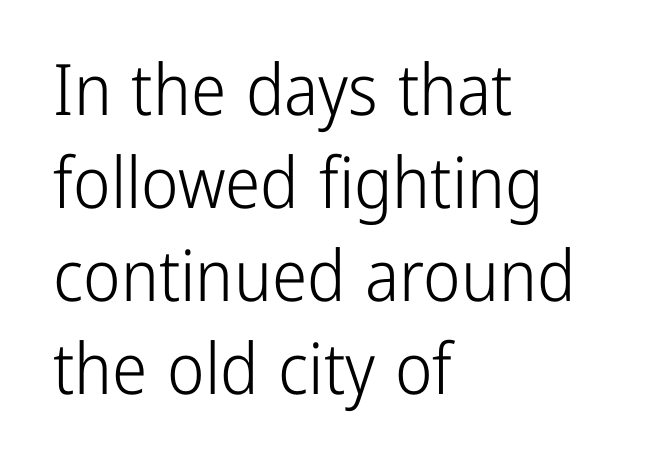
Q: Is the text bold? A: No.
Q: Is the text italic (slanted)? A: No, it is upright.
Q: Is the typeface a serif or a sans-serif typeface? A: Sans-serif.
Q: Is the text underlined? A: No.
Q: How is the paragraph aligned? A: Left-aligned.
Q: Is the spacing between letters normal or unusually wide? A: Normal.
Q: Is the spacing between lines tight, normal or loose? A: Normal.
Q: Width (condensed, normal, or wide)? A: Condensed.
Q: Stroke contrast? A: Low.
Q: x-height? A: Medium.
Q: Monospaced? A: No.
